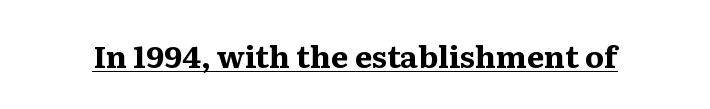
Summary of weight: heavy, a full bold. No extra tracking has been applied to these lines. The rendered words wear a rule along their underside. The type sits square on the baseline with zero lean. You can tell from the footed stems that serif type was used.
